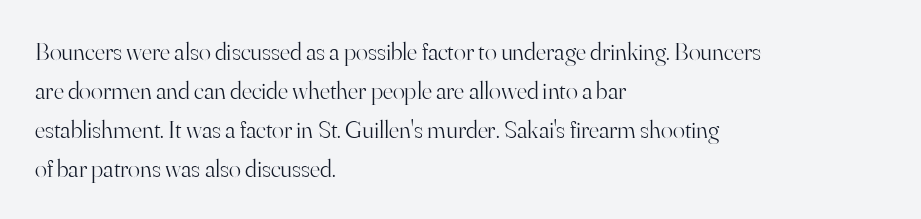
The space between consecutive lines is moderate. In terms of letterspacing, this is plain default setting. This rendering features lettering with no underline. Is the stroke heavy? The answer is a plain regular-or-lighter.
